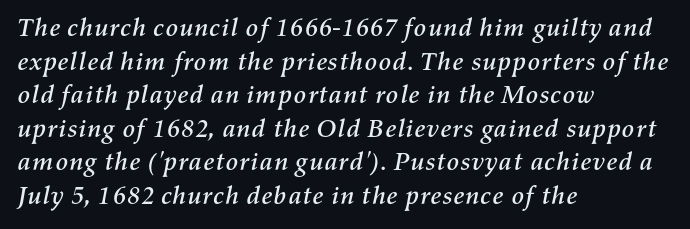
Q: Is the text italic (slanted)? A: Yes, it leans right by about 11 degrees.
Q: Is the text underlined? A: No.
Q: How is the paragraph aligned? A: Left-aligned.
Q: Is the spacing between letters normal or unusually wide? A: Normal.
Q: Is the spacing between lines tight, normal or loose? A: Normal.
